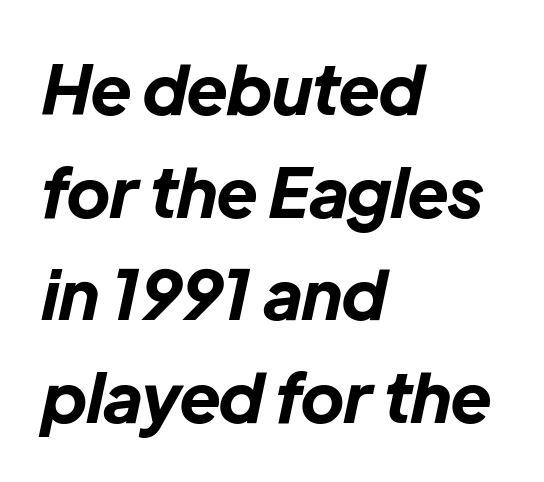
{"italic": "yes", "lean": "right", "slant_degrees": 12, "bold": "yes", "weight": "bold", "width": "normal", "stroke_contrast": "low", "x_height": "medium", "monospaced": "no", "underline": "no", "align": "left", "line_spacing": "normal", "line_spacing_ratio": 1.51, "letter_spacing": "normal", "letter_spacing_em": 0.0, "glyph_px": 68}
